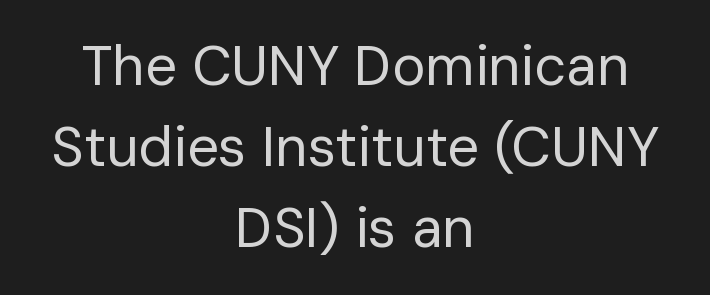
Honestly, there is no underline to notice here at all. Type style note: lacks serifs. This rendering leaves character spacing at its baseline value. Spacing verdict: proportional, widths tailored to each character.
